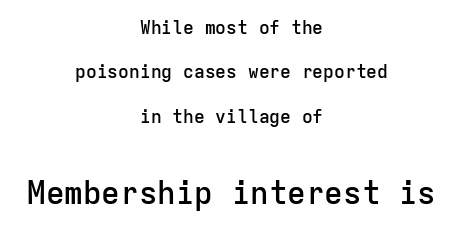
The image shows 31 px semibold sans-serif type, upright, monospaced; set centered, loose line spacing (2.47x), normal letter spacing, not underlined; the second (bottom) block is 1.72x larger; low stroke contrast and a medium x-height.
